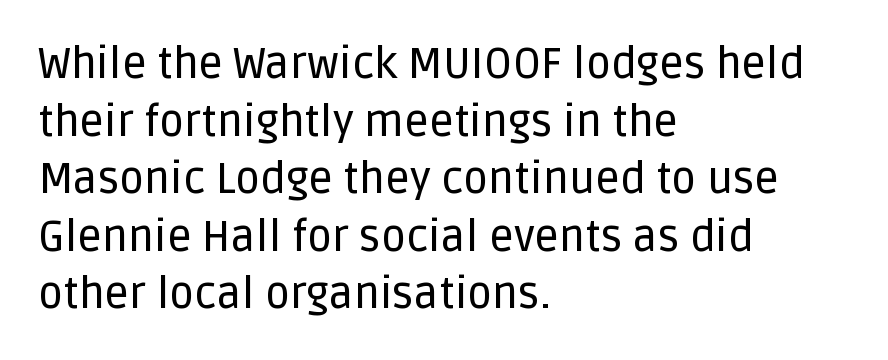
Q: Is the text italic (slanted)? A: No, it is upright.
Q: Is the typeface a serif or a sans-serif typeface? A: Sans-serif.
Q: Is the text underlined? A: No.
Q: How is the paragraph aligned? A: Left-aligned.
Q: Is the spacing between letters normal or unusually wide? A: Normal.
Q: Is the spacing between lines tight, normal or loose? A: Normal.
Q: Width (condensed, normal, or wide)? A: Normal.
Q: Stroke contrast? A: Low.
Q: x-height? A: Large.
Q: Monospaced? A: No.
